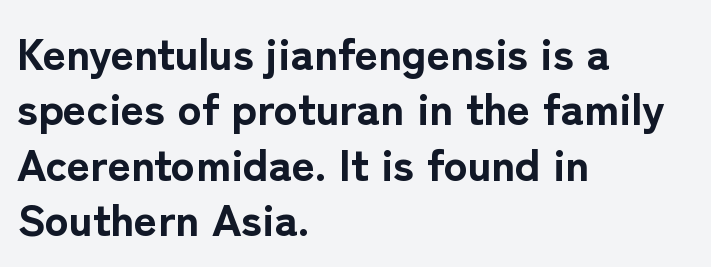
The paragraph has a hard left edge and a soft right edge. If you drew a line through each stem, it would be perfectly vertical. In terms of letterspacing, this is plain default setting. The space directly below the letters is spotless. You'd pick this weight for a headline — it's a proper bold. The passage shown is typed in a proportional face where columns would drift.
